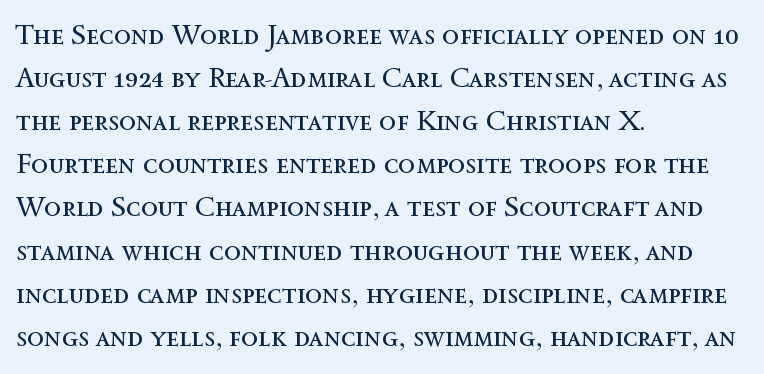
Note the varied advance widths — an 'i' is clearly narrower than an 'm'. Check the space under the baseline: it is left empty. No italicization has been applied; the sample stays upright. The characters are drawn with everyday or finer stroke widths. Baseline-to-baseline distance is the conventional proportion of letter height.
